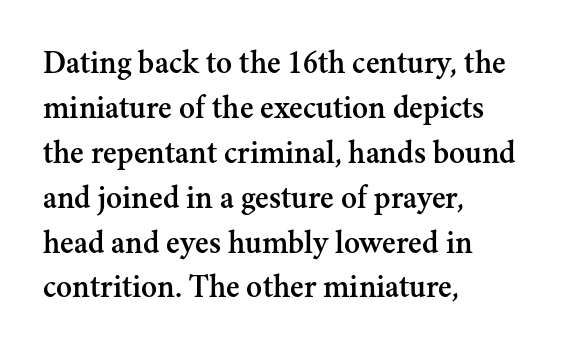
The type is set solid horizontally, with unmodified tracking. I'd call this a serif setting — the letters wear small feet. It's the straight-up-and-down kind of type. Underlining? Definitely not there. Each line starts at the same left margin while the right side varies. A typesetter would call this leading conventional body-copy spacing.
